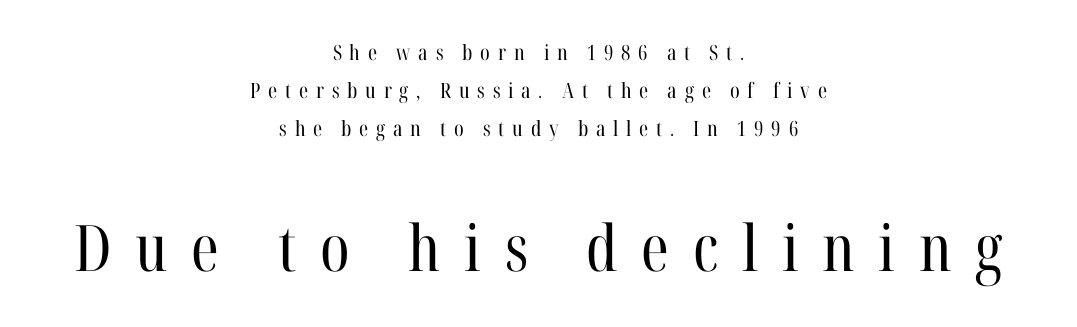
The image shows 64 px regular-weight, condensed serif type, upright; set centered, line spacing 1.8x, unusually wide letter spacing (+0.37 em), not underlined; the second (bottom) block is 3.05x larger; high stroke contrast and a medium x-height.
